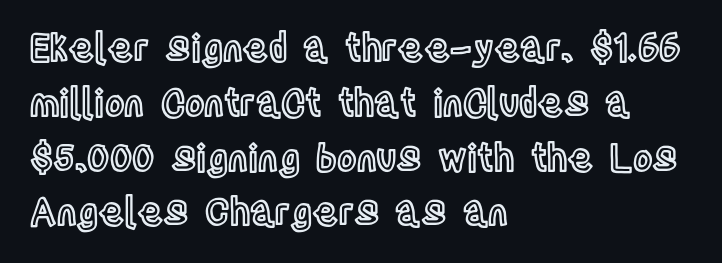
The image shows 37 px condensed type, upright; set left-aligned, normal line spacing (1.48x), normal letter spacing, not underlined; a large x-height.
